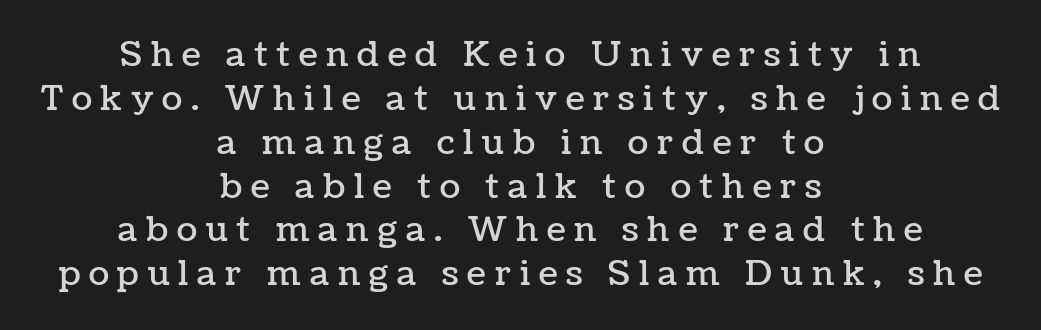
{"italic": "no", "width": "normal", "stroke_contrast": "low", "x_height": "medium", "monospaced": "no", "underline": "no", "align": "center", "line_spacing": "normal", "line_spacing_ratio": 1.29, "letter_spacing": "wide", "letter_spacing_em": 0.26, "glyph_px": 34}
